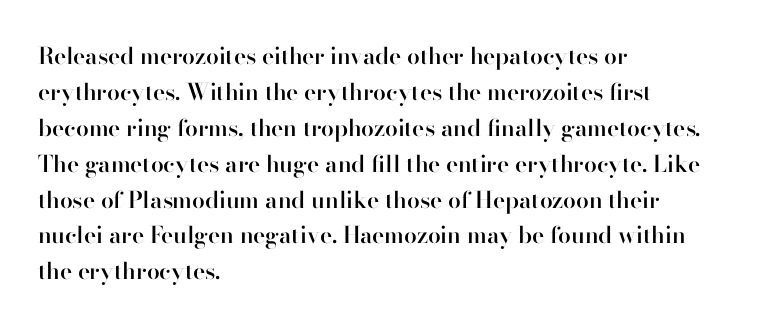
{"italic": "no", "bold": "semi", "underline": "no", "align": "left", "line_spacing": "normal", "line_spacing_ratio": 1.56, "letter_spacing": "normal", "letter_spacing_em": 0.0, "glyph_px": 23}
